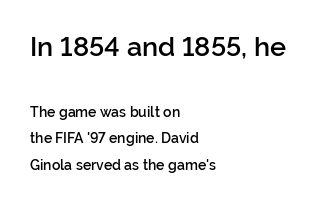
Q: Is the text bold? A: Semi-bold.
Q: Is the text italic (slanted)? A: No, it is upright.
Q: Is the text underlined? A: No.
Q: How is the paragraph aligned? A: Left-aligned.
Q: Is the spacing between letters normal or unusually wide? A: Normal.
Q: Which block of text is set in a larger size, the first (top) or the second (bottom)? A: The first (top) one.
